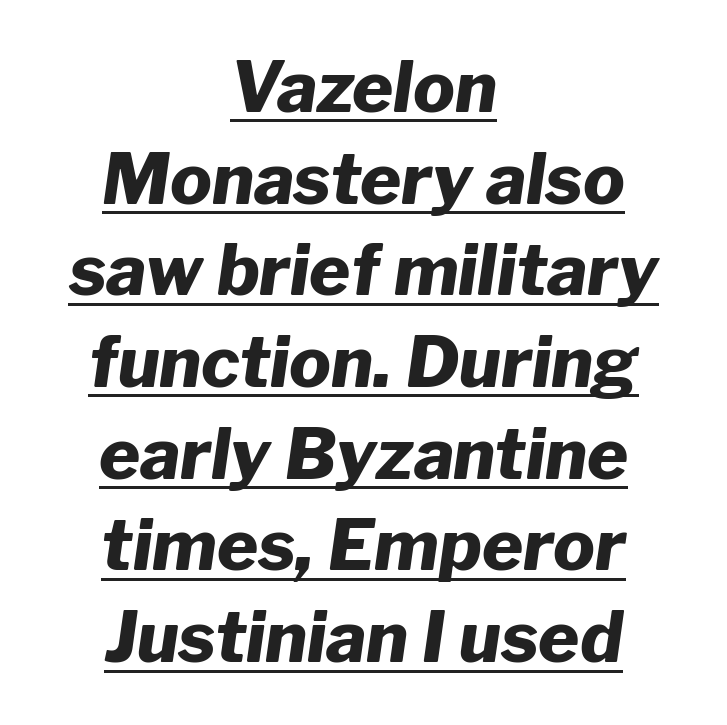
The glyphs have the mass of a bold cut. In terms of posture, this sample is oblique. Does a line run under the words? Yes, clearly. The gaps between neighbouring characters are ordinary and unremarkable.
